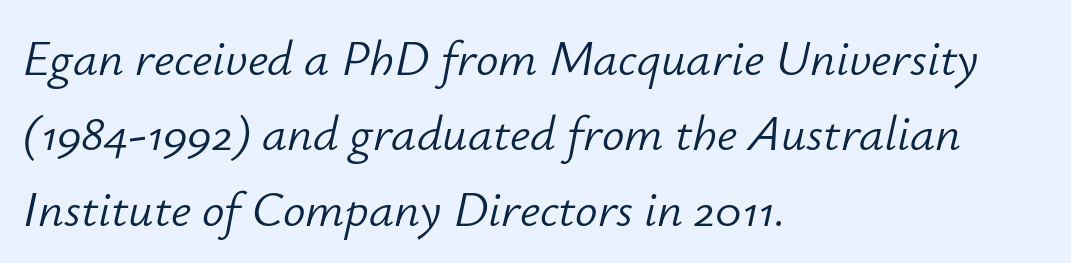
{"italic": "yes", "lean": "right", "slant_degrees": 12, "bold": "no", "weight": "light", "width": "normal", "stroke_contrast": "low", "x_height": "small", "monospaced": "no", "underline": "no", "align": "left", "line_spacing": "normal", "line_spacing_ratio": 1.51, "letter_spacing": "normal", "letter_spacing_em": 0.0, "glyph_px": 50}
